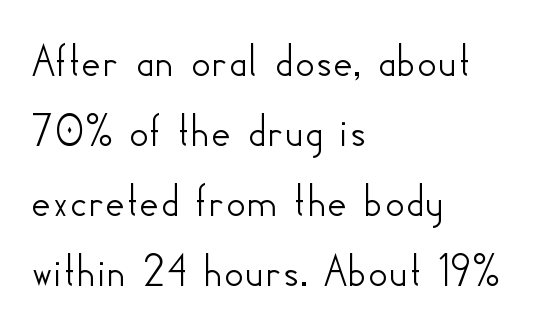
Q: Is the text italic (slanted)? A: No, it is upright.
Q: Is the typeface a serif or a sans-serif typeface? A: Sans-serif.
Q: Is the text underlined? A: No.
Q: How is the paragraph aligned? A: Left-aligned.
Q: Is the spacing between letters normal or unusually wide? A: Normal.
Q: Is the spacing between lines tight, normal or loose? A: Normal.
Q: Width (condensed, normal, or wide)? A: Normal.
Q: Stroke contrast? A: Low.
Q: x-height? A: Small.
Q: Monospaced? A: No.
